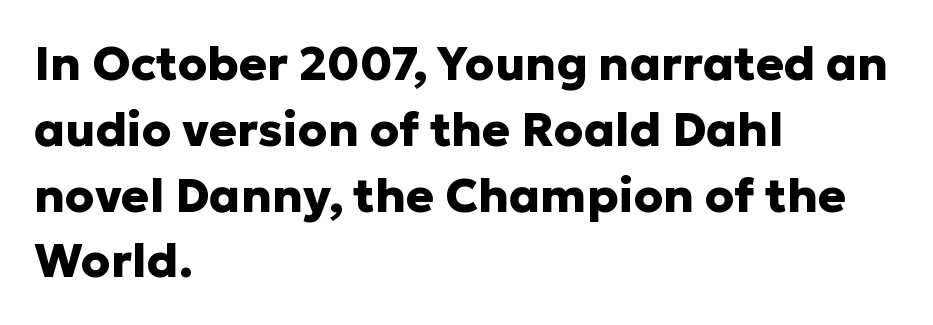
Weight check: bold — yes, fully. Just letters on the line, the space beneath them empty. The type is set solid horizontally, with unmodified tracking. Is there much room between lines? A standard amount, neither cramped nor airy.
